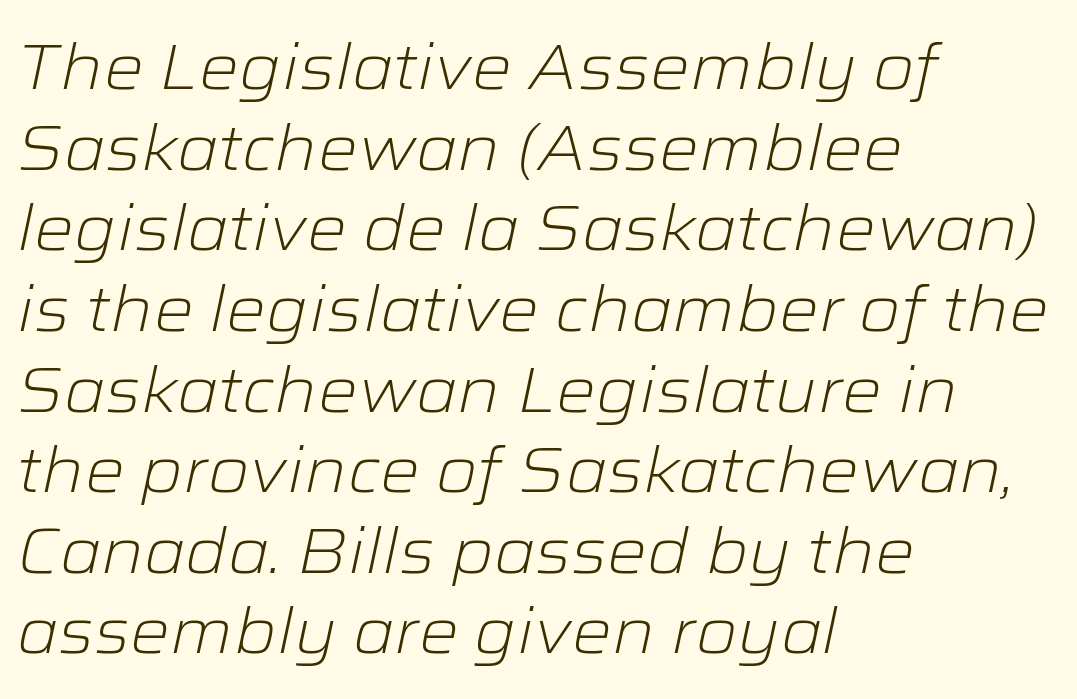
Q: Is the text bold? A: No.
Q: Is the text italic (slanted)? A: Yes, it leans right by about 12 degrees.
Q: Is the text underlined? A: No.
Q: How is the paragraph aligned? A: Left-aligned.
Q: Is the spacing between letters normal or unusually wide? A: Normal.
Q: Is the spacing between lines tight, normal or loose? A: Normal.
Q: Width (condensed, normal, or wide)? A: Wide.
Q: Stroke contrast? A: Low.
Q: x-height? A: Medium.
Q: Monospaced? A: No.
